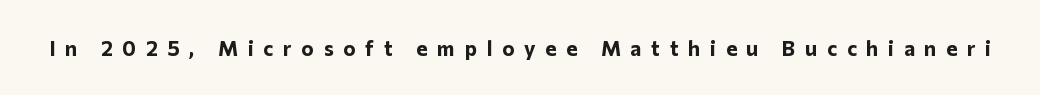
These words are printed bold, with thick strokes throughout. Plain, unruled lines of type. Loose tracking; the words dissolve into strings of separated letters. The lettering stays uniformly vertical, giving the passage a roman look.
